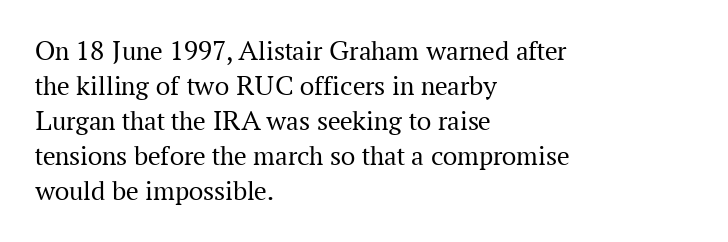
The image shows 28 px regular-weight serif type, upright; set left-aligned, normal line spacing (1.25x), normal letter spacing, not underlined; medium stroke contrast and a medium x-height.
